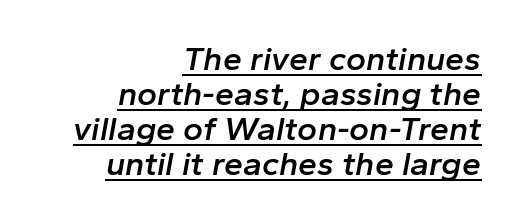
Does extra space separate the letters? No, they use regular spacing. Looks like someone drew a line under every word here. Baseline-to-baseline distance is barely more than the letter height. Emphasis-style slanted type is in use. Caption: multi-line text, flush right, ragged left. A fair bit of extra ink — the face is semibold, not bold.
